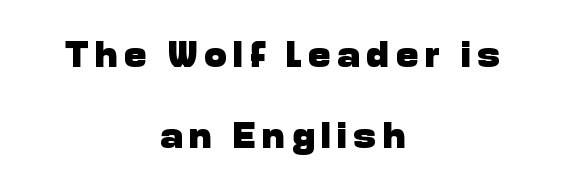
This is heavy type, rendered in bold. Each new line begins a long way beneath the previous one. The glyphs in this specimen are sans serif. Think of a printed novel: that variable character pitch is what you see here. Do the letters lean? They stand straight.
